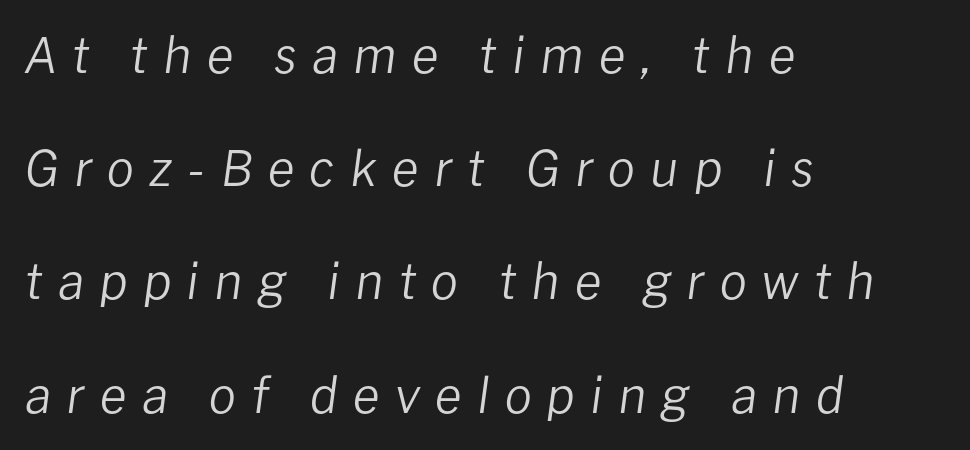
Q: Is the text bold? A: No.
Q: Is the text italic (slanted)? A: Yes, it leans right by about 8 degrees.
Q: Is the text underlined? A: No.
Q: How is the paragraph aligned? A: Left-aligned.
Q: Is the spacing between letters normal or unusually wide? A: Unusually wide.
Q: Is the spacing between lines tight, normal or loose? A: Loose.
Q: Width (condensed, normal, or wide)? A: Normal.
Q: Stroke contrast? A: Low.
Q: x-height? A: Medium.
Q: Monospaced? A: No.
